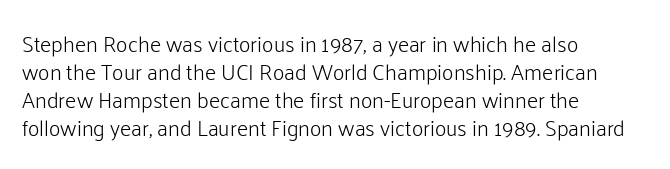
No extra ink here — the face is not bold. Students, observe: this is what conventionally led text looks like. Visually the block forms a straight wall on the left and a jagged coastline on the right. Clear beneath every line of the passage.
